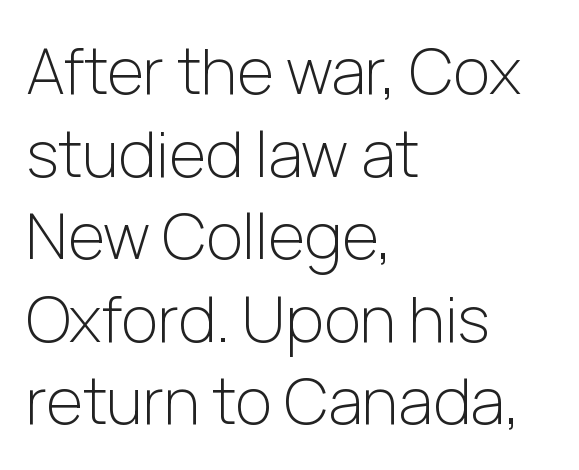
Proportional: the letters do not fall into vertical columns. Which margin do the lines hug? The left one — the right edge is uneven. This block has exactly the height ordinary leading produces. The typeface has the unassuming heft of standard copy or less. Tracking here is standard; glyphs follow each other at the usual distance. This sample uses an upright cut, with every glyph sitting square on the baseline.
